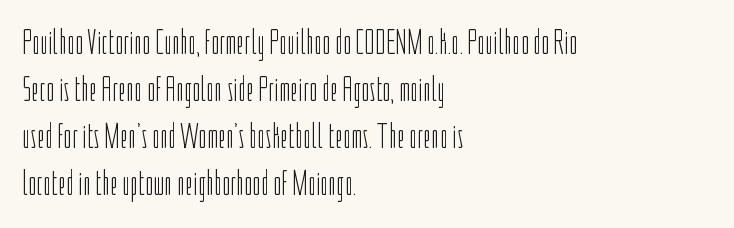
{"serif": "no", "italic": "no", "bold": "no", "weight": "light", "width": "condensed", "stroke_contrast": "low", "x_height": "medium", "monospaced": "no", "underline": "no", "align": "left", "line_spacing": "normal", "line_spacing_ratio": 1.34, "letter_spacing": "normal", "letter_spacing_em": 0.0, "glyph_px": 35}
